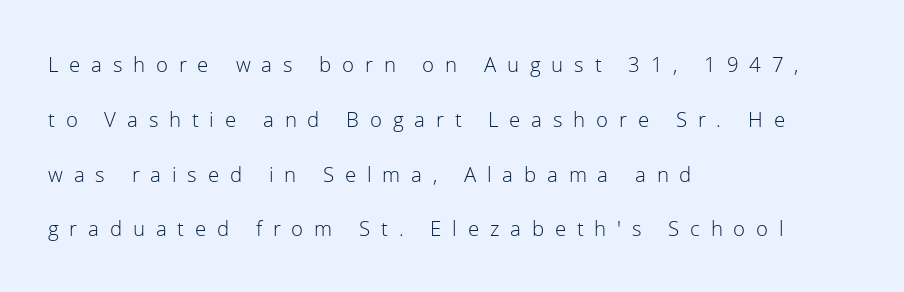
The image shows 22 px text type, upright; set left-aligned, loose line spacing (2.49x), unusually wide letter spacing (+0.49 em), not underlined.
